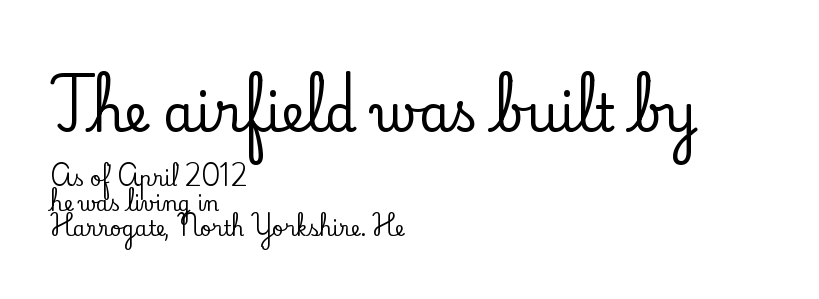
Type without underlining. Character widths vary here, with narrow letters taking less room than wide ones. Do the letters lean? They stand straight. The setting favours the left margin, as ordinary paragraphs usually do.
